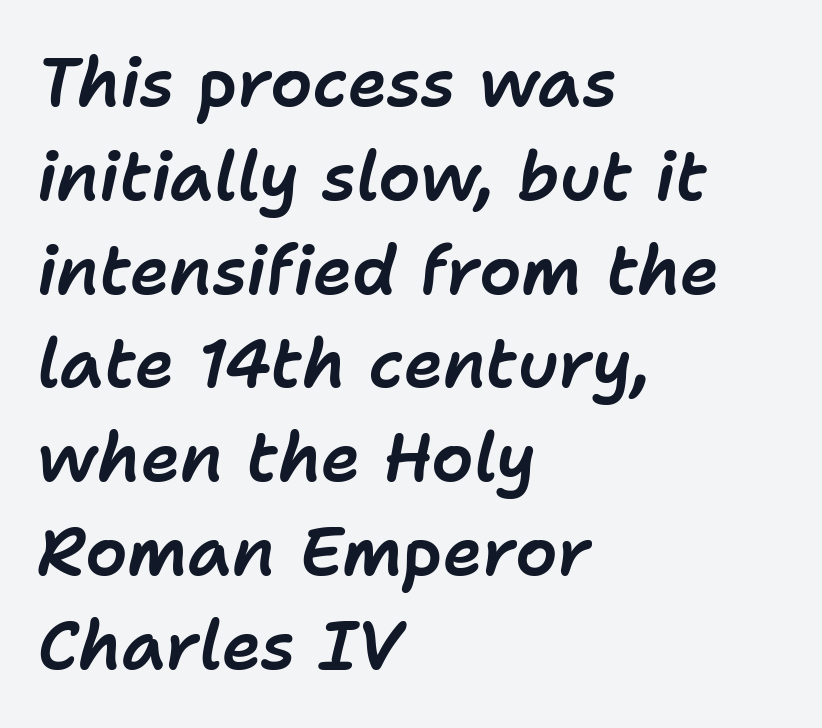
A normal amount of white space separates one row of letters from the next. The letters advance in unequal steps, a hallmark of proportional type. This rendering leaves character spacing at its baseline value. The strip under each line holds only bare page.
